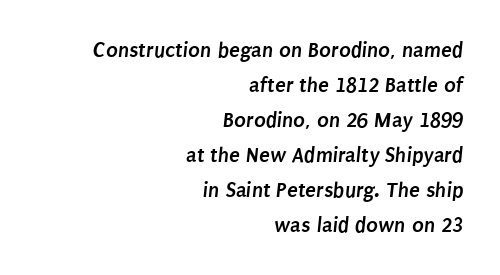
{"bold": "yes", "underline": "no", "align": "right", "line_spacing": "normal", "line_spacing_ratio": 1.59, "letter_spacing": "normal", "letter_spacing_em": 0.0, "glyph_px": 22}
